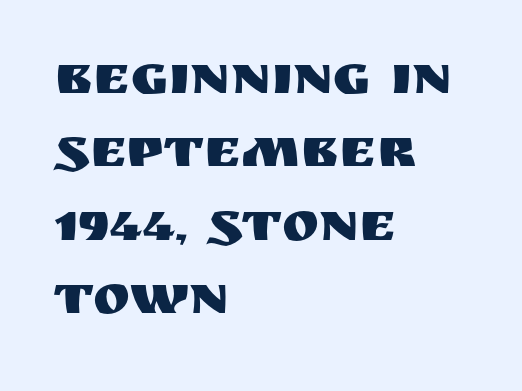
The image shows 56 px sans-serif type, upright; set left-aligned, normal line spacing (1.31x), normal letter spacing, not underlined; medium stroke contrast and a large x-height.
